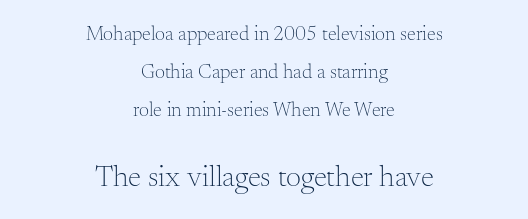
The emphasis by scale lands on block number two, below. These lines stand farther apart than default settings would place them. You could call the tracking neutral — neither tight nor loose. Posture: straight, roman, zero tilt.
